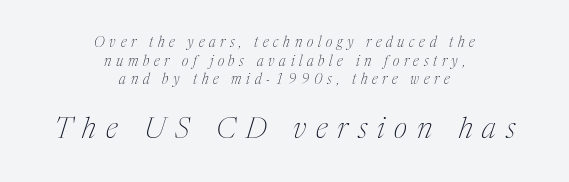
The image shows 29 px thin, condensed serif type, italic (leaning right); set centered, normal line spacing (1.33x), unusually wide letter spacing (+0.34 em), not underlined; the second (bottom) block is 2.07x larger; medium stroke contrast and a medium x-height.
